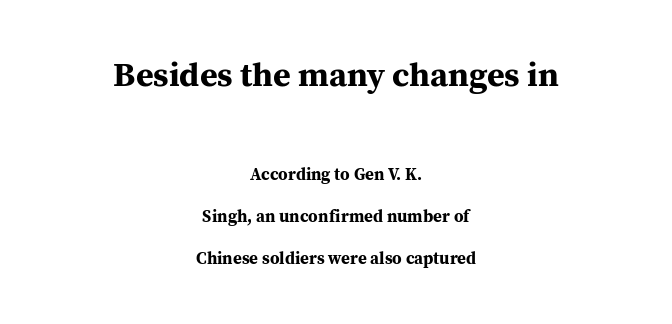
Q: Is the text bold? A: Yes.
Q: Is the text italic (slanted)? A: No, it is upright.
Q: Is the typeface a serif or a sans-serif typeface? A: Serif.
Q: Is the text underlined? A: No.
Q: How is the paragraph aligned? A: Centered.
Q: Is the spacing between letters normal or unusually wide? A: Normal.
Q: Is the spacing between lines tight, normal or loose? A: Loose.
Q: Which block of text is set in a larger size, the first (top) or the second (bottom)? A: The first (top) one.
Q: Width (condensed, normal, or wide)? A: Normal.
Q: Stroke contrast? A: Medium.
Q: x-height? A: Medium.
Q: Monospaced? A: No.
